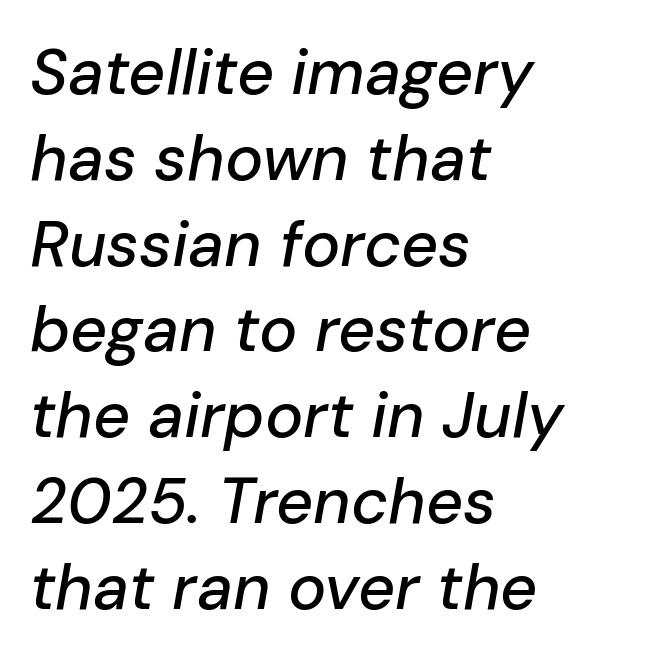
{"italic": "yes", "lean": "right", "slant_degrees": 10, "width": "normal", "stroke_contrast": "low", "x_height": "medium", "monospaced": "no", "underline": "no", "align": "left", "line_spacing": "normal", "line_spacing_ratio": 1.34, "letter_spacing": "normal", "letter_spacing_em": 0.0, "glyph_px": 64}
